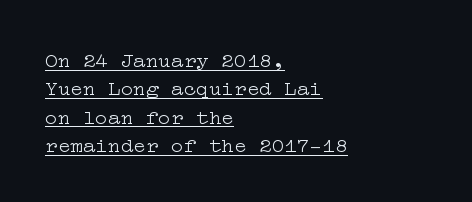
{"italic": "no", "bold": "no", "underline": "yes", "align": "left", "line_spacing": "normal", "line_spacing_ratio": 1.35, "letter_spacing": "normal", "letter_spacing_em": 0.0, "glyph_px": 21}
